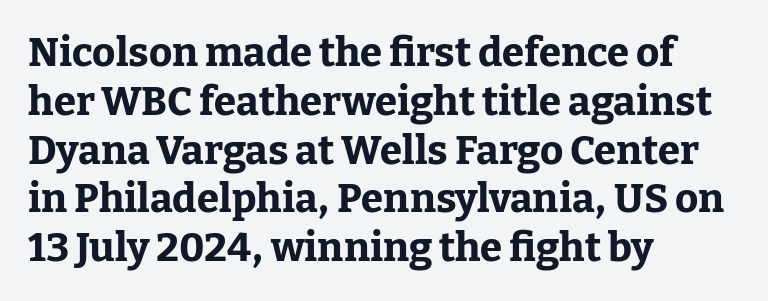
The image shows 40 px bold serif type, upright; set left-aligned, line spacing 1.22x, normal letter spacing, not underlined; low stroke contrast and a medium x-height.
